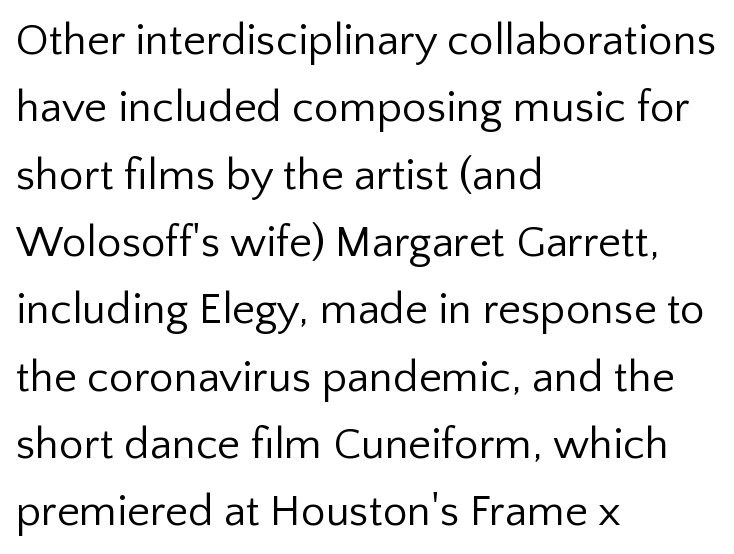
The image shows 44 px regular-weight sans-serif type, upright; set left-aligned, normal line spacing (1.53x), normal letter spacing, not underlined; low stroke contrast and a medium x-height.
